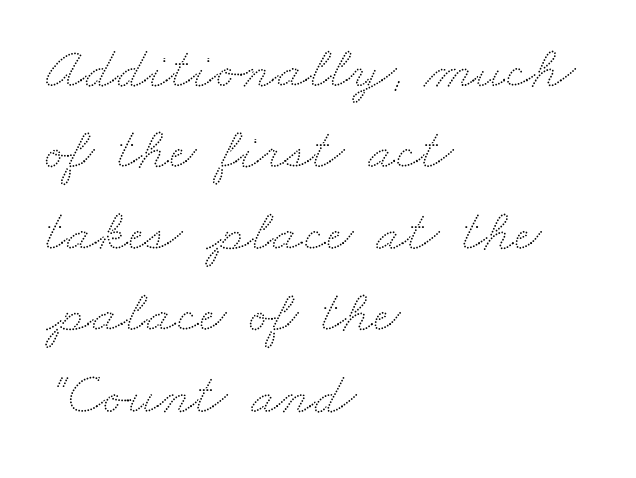
{"width": "wide", "stroke_contrast": "low", "x_height": "small", "monospaced": "no", "underline": "no", "align": "left", "line_spacing": "normal", "line_spacing_ratio": 1.38, "letter_spacing": "normal", "letter_spacing_em": 0.0, "glyph_px": 59}
